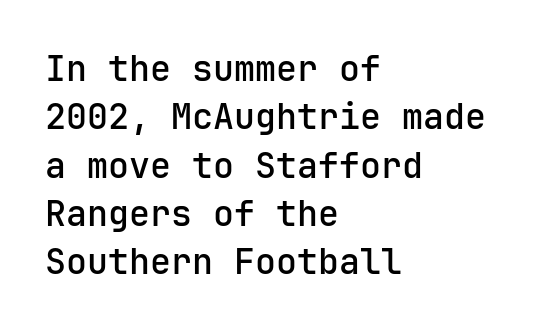
Words float on clear page, feet unadorned. Serif or sans? Sans — the stroke terminals are bare. The rendering keeps characters at their native spacing. You can tell it's not italic because the verticals are truly vertical. Reading down the column, the eye jumps a familiar distance to each next line. Compared with a centered layout, this one pins lines to the left instead.
